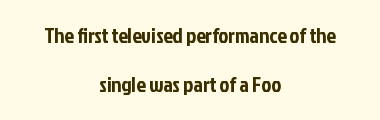
{"italic": "no", "underline": "no", "align": "center", "line_spacing": "loose", "line_spacing_ratio": 2.35, "letter_spacing": "normal", "letter_spacing_em": 0.0, "glyph_px": 21}
